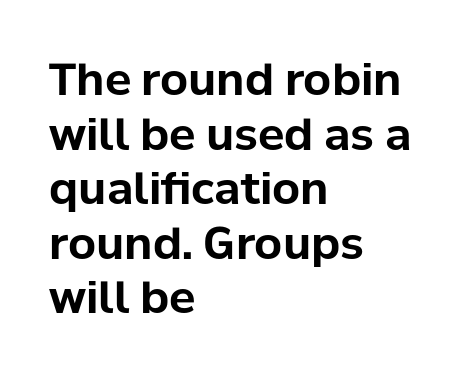
Q: Is the text bold? A: Yes.
Q: Is the text italic (slanted)? A: No, it is upright.
Q: Is the typeface a serif or a sans-serif typeface? A: Sans-serif.
Q: Is the text underlined? A: No.
Q: How is the paragraph aligned? A: Left-aligned.
Q: Is the spacing between letters normal or unusually wide? A: Normal.
Q: Width (condensed, normal, or wide)? A: Normal.
Q: Stroke contrast? A: Low.
Q: x-height? A: Medium.
Q: Monospaced? A: No.
